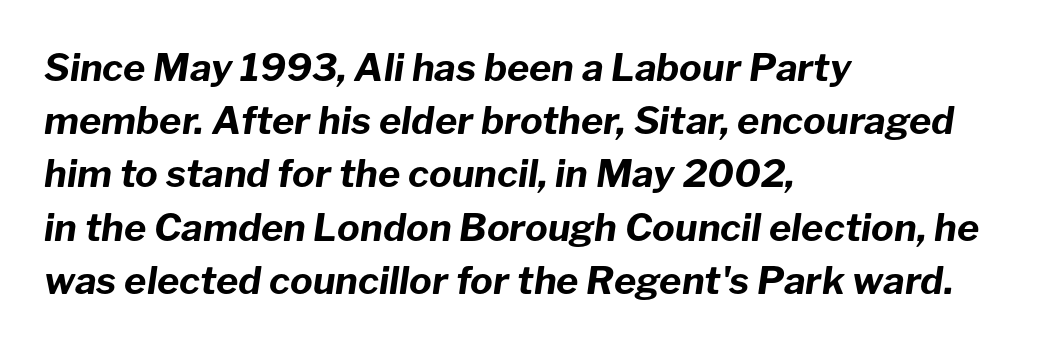
Q: Is the text bold? A: Yes.
Q: Is the text italic (slanted)? A: Yes, it leans right by about 8 degrees.
Q: Is the text underlined? A: No.
Q: How is the paragraph aligned? A: Left-aligned.
Q: Is the spacing between letters normal or unusually wide? A: Normal.
Q: Is the spacing between lines tight, normal or loose? A: Normal.
Q: Width (condensed, normal, or wide)? A: Normal.
Q: Stroke contrast? A: Low.
Q: x-height? A: Medium.
Q: Monospaced? A: No.
